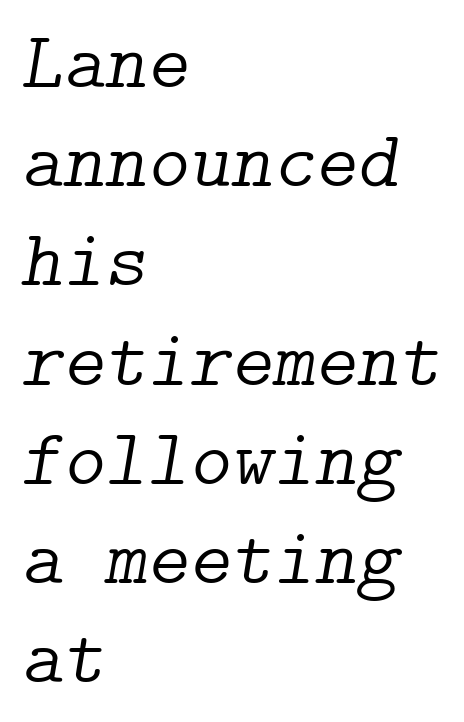
Left-aligned paragraph, ragged on the right. The rendering shows small feet on the letterforms — a serif design. Spacing between characters is what you'd get straight out of the box. Rendered with sloped, italic letterforms. Lines of text with bare space underneath.
